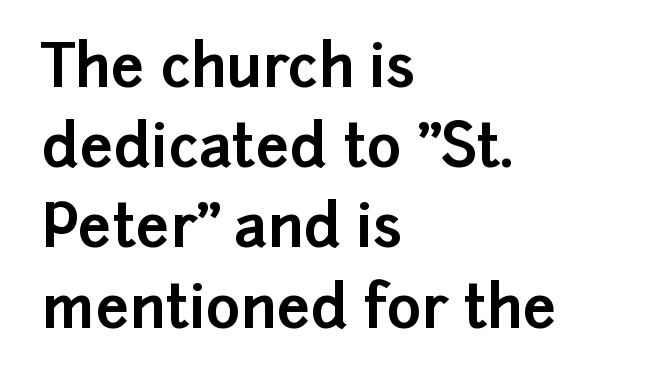
The image shows 59 px bold sans-serif type, upright; set left-aligned, normal line spacing (1.36x), normal letter spacing, not underlined; low stroke contrast and a medium x-height.
